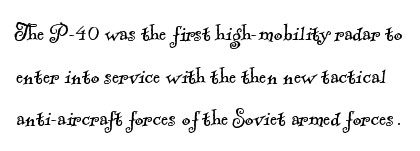
{"bold": "no", "underline": "no", "line_spacing": "normal", "line_spacing_ratio": 1.58, "letter_spacing": "normal", "letter_spacing_em": 0.0, "glyph_px": 27}
